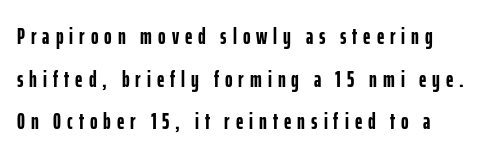
Tall strokes in this sample are plumb rather than angled. Each row of text sits above clean, open space. Emphasis by weight is at full strength: bold. Spacing between characters has been opened up far beyond the box default.
